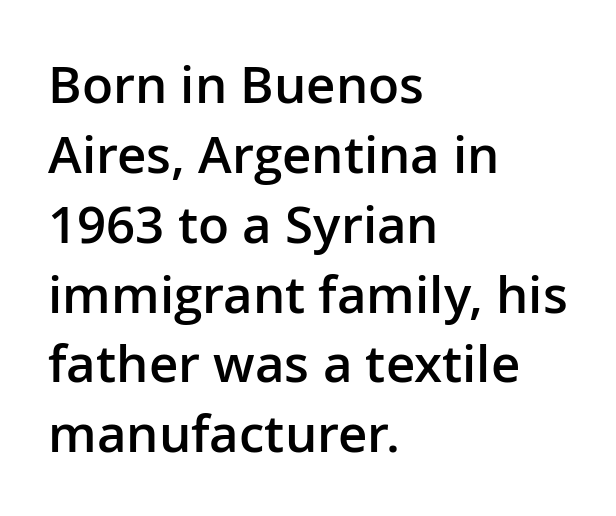
Q: Is the text bold? A: Semi-bold.
Q: Is the text italic (slanted)? A: No, it is upright.
Q: Is the typeface a serif or a sans-serif typeface? A: Sans-serif.
Q: Is the text underlined? A: No.
Q: How is the paragraph aligned? A: Left-aligned.
Q: Is the spacing between letters normal or unusually wide? A: Normal.
Q: Is the spacing between lines tight, normal or loose? A: Normal.
Q: Width (condensed, normal, or wide)? A: Normal.
Q: Stroke contrast? A: Low.
Q: x-height? A: Medium.
Q: Monospaced? A: No.
